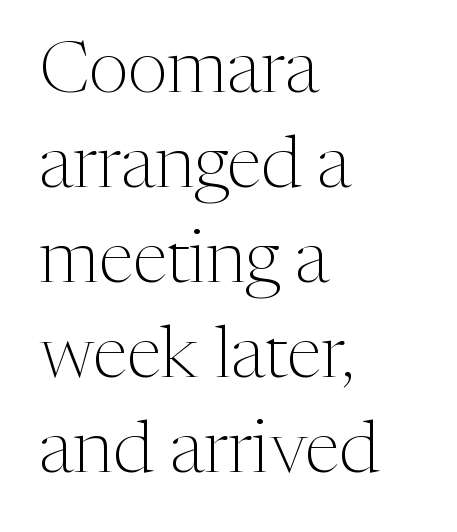
The image shows 72 px light serif type, upright; set left-aligned, normal line spacing (1.32x), normal letter spacing, not underlined; medium stroke contrast and a medium x-height.
